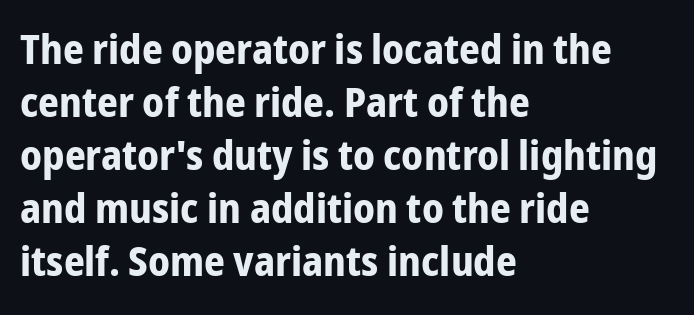
The image shows 41 px bold, condensed sans-serif type, upright; set left-aligned, normal line spacing (1.29x), normal letter spacing, not underlined; low stroke contrast and a medium x-height.
